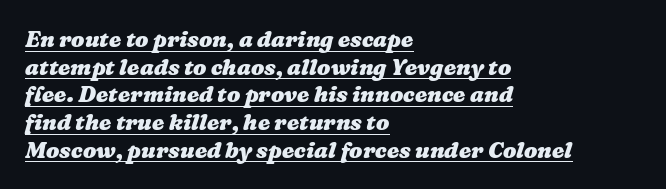
What decoration does the sample have? An underline. The setting favours the left margin, as ordinary paragraphs usually do. Tracking value appears to be zero — textbook default spacing. Heavy, bold letterforms. How would I describe the line gaps? Plain and ordinary.
